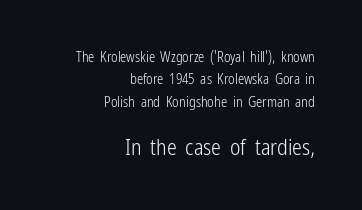
The image shows 22 px text type, upright; set right-aligned, normal line spacing (1.59x), normal letter spacing, not underlined; the second (bottom) block is 1.57x larger.
